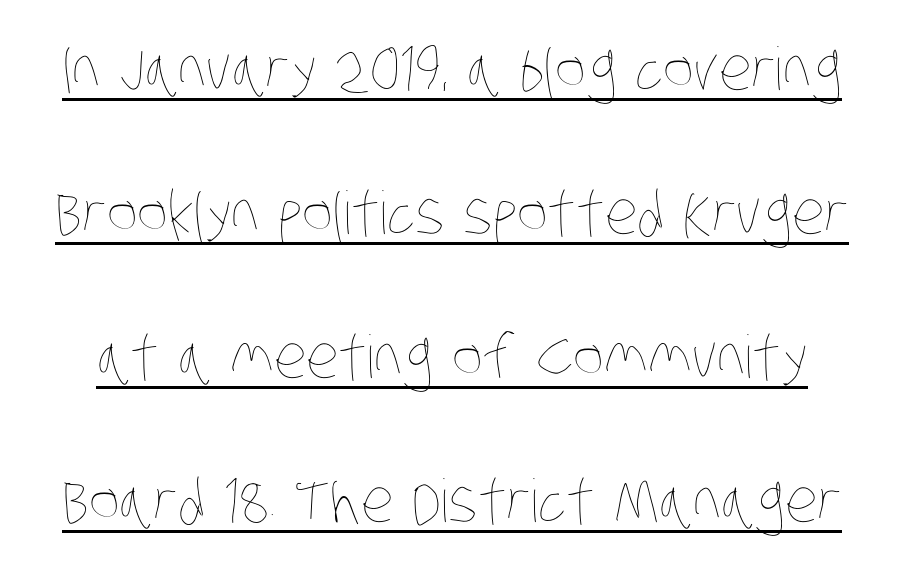
The image shows 59 px thin, condensed type; set loose line spacing (2.44x), normal letter spacing, underlined; low stroke contrast and a large x-height.
